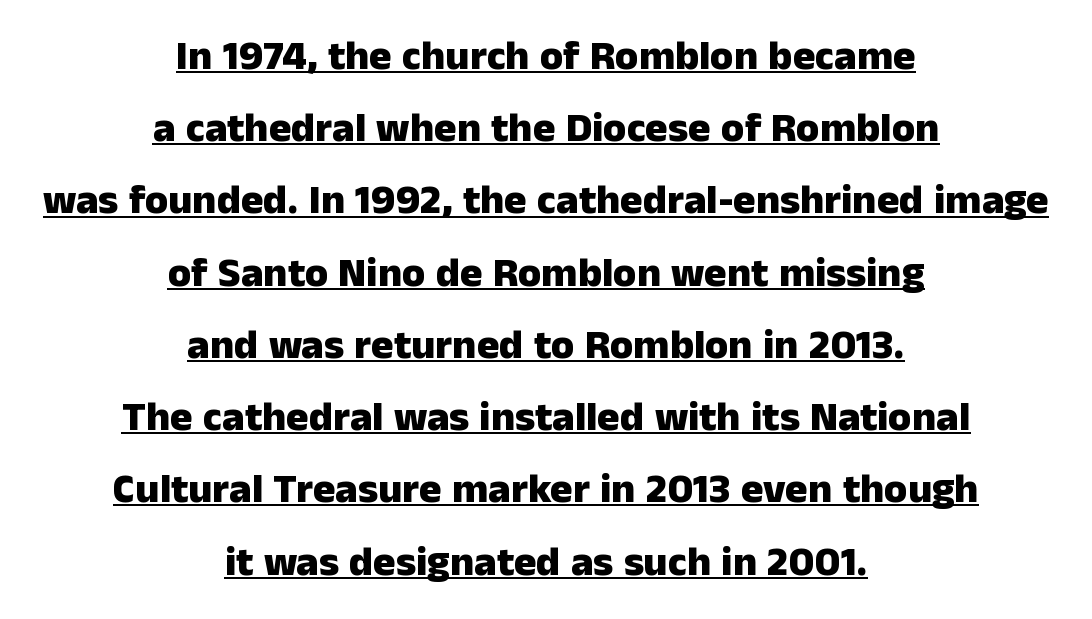
Compared with typical body copy, the letter spacing here is the same. I'd describe the lettering as bold — thick and assertive. Upright lettering throughout. In CSS terms this would be text-align: center. Character widths vary here, with narrow letters taking less room than wide ones.
